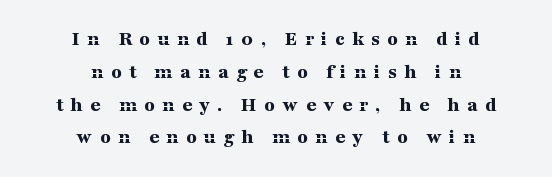
The gap between lines stays unmarked. Alignment: centered. Italic: no, the glyphs are upright roman. How are the letters spaced? Widely, with obvious added tracking. The font is running at its bold setting. The vertical gap from one line to the next is medium.
